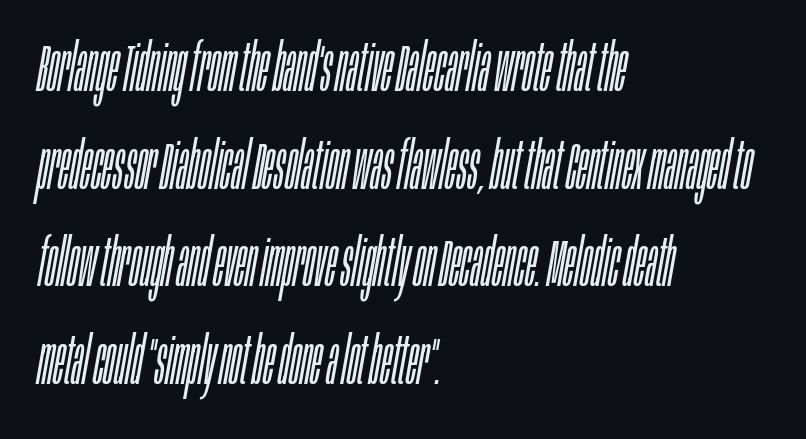
What's the leading like? Ordinary, nothing unusual. This sample has the flowing, uneven cadence of proportional lettering. The area under the type is left untouched. The text carries the slant typical of an italic or oblique font.
